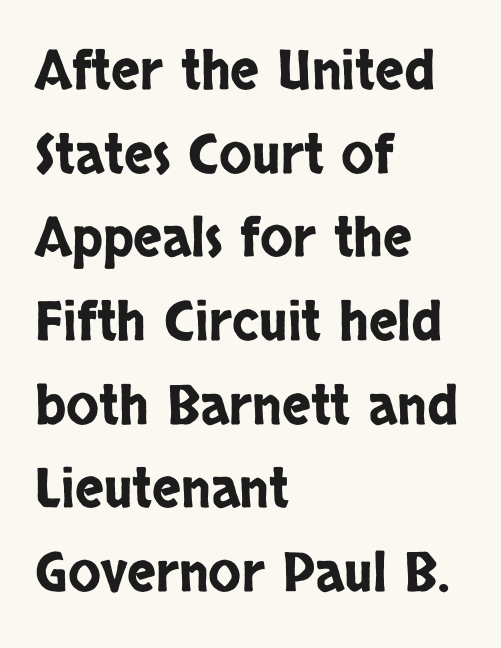
The image shows 54 px condensed sans-serif type, upright; set left-aligned, normal line spacing (1.55x), normal letter spacing, not underlined; low stroke contrast and a large x-height.
